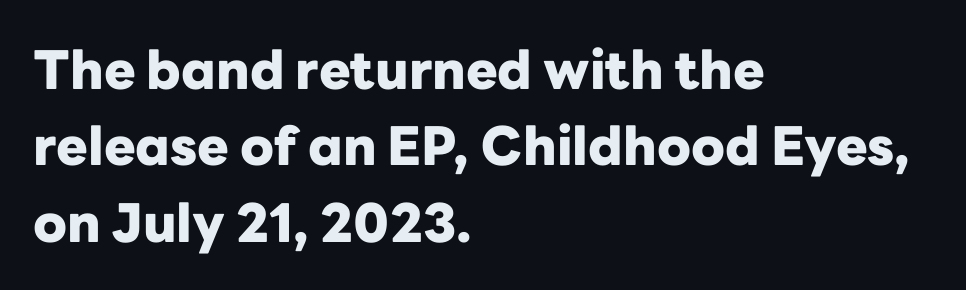
Q: Is the text bold? A: Yes.
Q: Is the text italic (slanted)? A: No, it is upright.
Q: Is the typeface a serif or a sans-serif typeface? A: Sans-serif.
Q: Is the text underlined? A: No.
Q: How is the paragraph aligned? A: Left-aligned.
Q: Is the spacing between letters normal or unusually wide? A: Normal.
Q: Is the spacing between lines tight, normal or loose? A: Normal.
Q: Width (condensed, normal, or wide)? A: Normal.
Q: Stroke contrast? A: Low.
Q: x-height? A: Medium.
Q: Monospaced? A: No.
